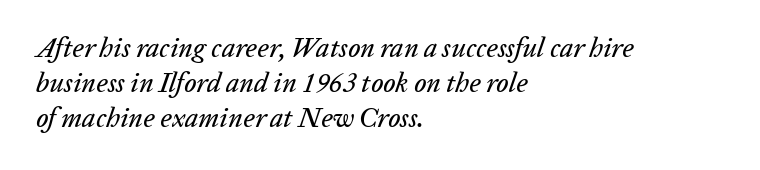
Q: Is the text italic (slanted)? A: Yes, it leans right by about 20 degrees.
Q: Is the text underlined? A: No.
Q: How is the paragraph aligned? A: Left-aligned.
Q: Is the spacing between letters normal or unusually wide? A: Normal.
Q: Is the spacing between lines tight, normal or loose? A: Normal.
